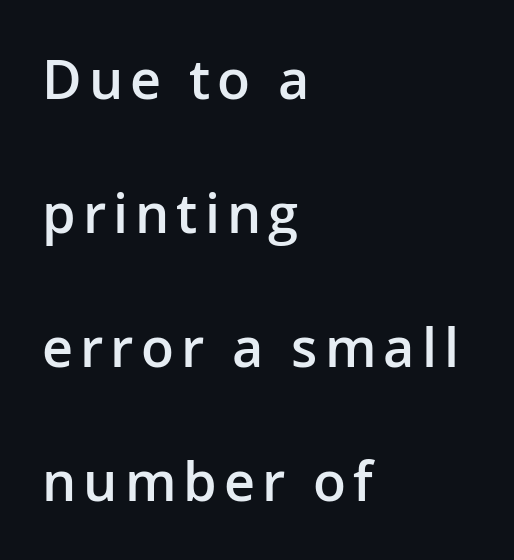
The image shows 54 px semibold sans-serif type, upright; set left-aligned, loose line spacing (2.48x), not underlined; low stroke contrast and a medium x-height.
